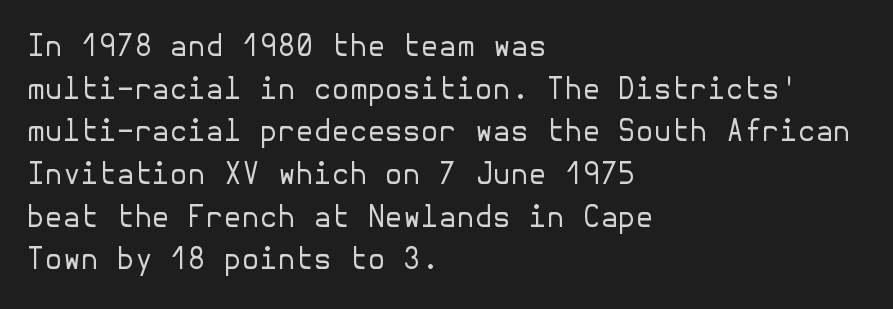
Notice how descenders clear the ascenders below comfortably — that's standard leading. The typesetter chose a ragged-right arrangement here. Rendered with straight, roman letterforms. Plain, unruled lines of type. Is the letter spacing exaggerated? No — it looks like the ordinary default.
